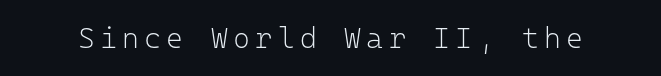
Letterform terminals end flat and unadorned throughout the passage. Here the designer chose a console-style face with uniform glyph widths. You can tell it's not italic because the verticals are truly vertical. The space beneath each line is pristine and unruled.
